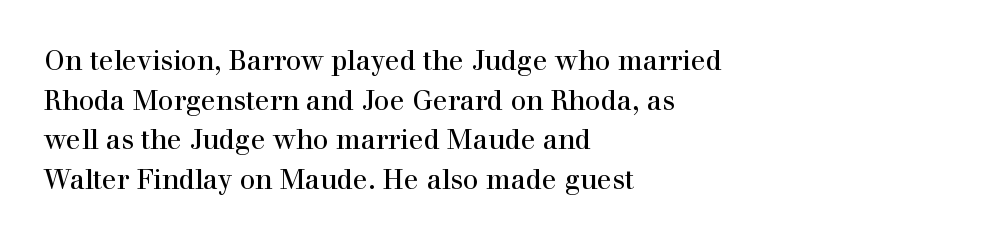
The image shows 27 px text type, upright; set left-aligned, normal line spacing (1.47x), normal letter spacing, not underlined.
